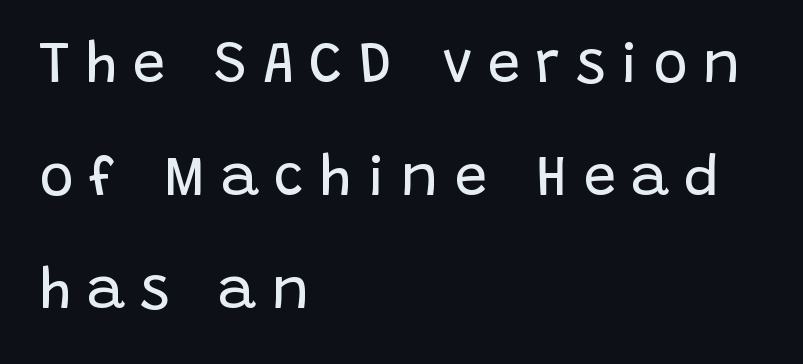
Q: Is the text bold? A: No.
Q: Is the text italic (slanted)? A: No, it is upright.
Q: Is the typeface a serif or a sans-serif typeface? A: Sans-serif.
Q: Is the text underlined? A: No.
Q: How is the paragraph aligned? A: Left-aligned.
Q: Is the spacing between letters normal or unusually wide? A: Unusually wide.
Q: Is the spacing between lines tight, normal or loose? A: Loose.
Q: Width (condensed, normal, or wide)? A: Normal.
Q: Stroke contrast? A: Low.
Q: x-height? A: Large.
Q: Monospaced? A: No.
